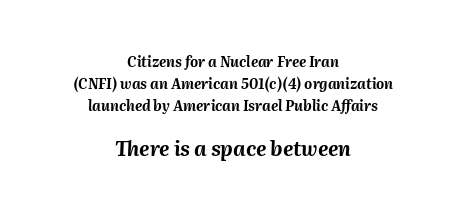
Q: Is the text bold? A: Yes.
Q: Is the text italic (slanted)? A: Yes, it leans right by about 2 degrees.
Q: Is the text underlined? A: No.
Q: How is the paragraph aligned? A: Centered.
Q: Is the spacing between letters normal or unusually wide? A: Normal.
Q: Is the spacing between lines tight, normal or loose? A: Normal.
Q: Which block of text is set in a larger size, the first (top) or the second (bottom)? A: The second (bottom) one.
